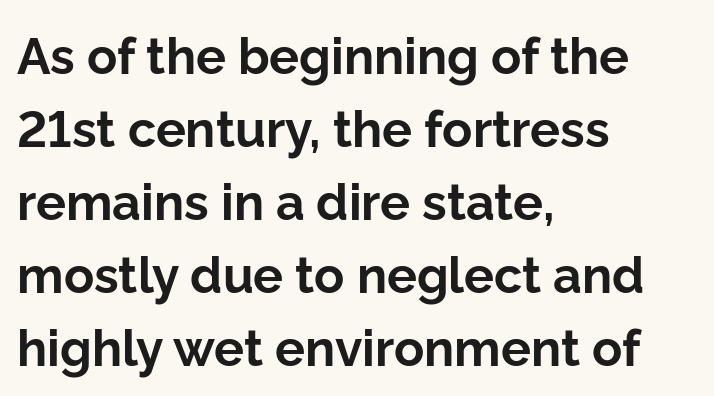
To sum up the face: it is a sans, with no serifs. Proportional: the letters do not fall into vertical columns. No italicization has been applied; the sample stays upright. Layout note: lines flush left.
